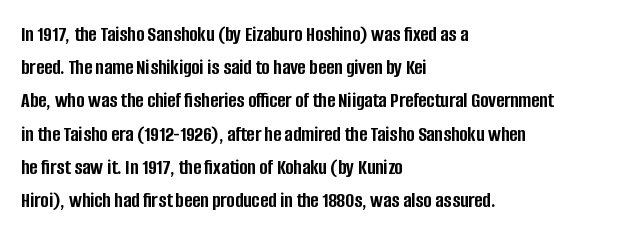
Leading matches the norm, producing a regular column. The area under the type is left untouched. Does extra space separate the letters? No, they use regular spacing. These lines were composed using upright roman letters.
